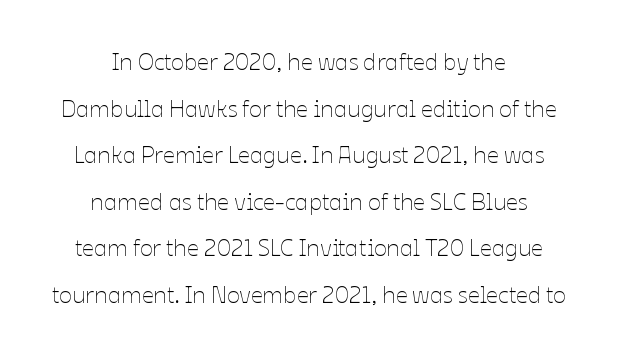
Underlining? Definitely not there. Unlike italic type, these characters show no tilt at all. A student would call this center alignment; a typographer would say set centered. Weight: regular or lighter.
